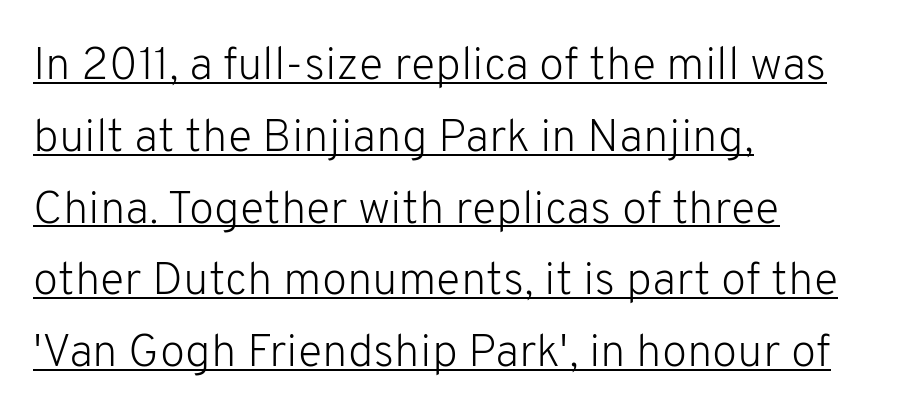
{"serif": "no", "italic": "no", "bold": "no", "weight": "light", "width": "normal", "stroke_contrast": "low", "x_height": "medium", "monospaced": "no", "underline": "yes", "align": "left", "line_spacing": "normal", "line_spacing_ratio": 1.56, "letter_spacing": "normal", "letter_spacing_em": 0.0, "glyph_px": 46}
